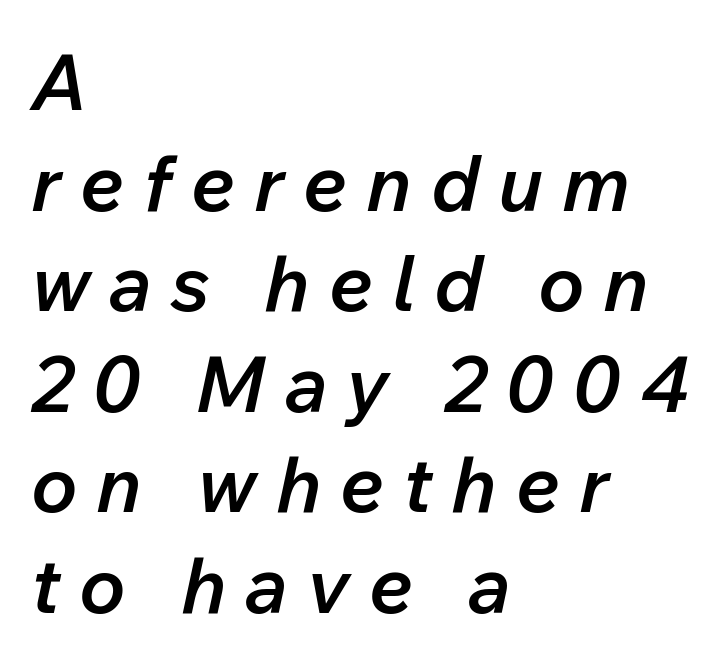
Q: Is the text bold? A: Semi-bold.
Q: Is the text italic (slanted)? A: Yes, it leans right by about 12 degrees.
Q: Is the text underlined? A: No.
Q: How is the paragraph aligned? A: Left-aligned.
Q: Is the spacing between letters normal or unusually wide? A: Unusually wide.
Q: Is the spacing between lines tight, normal or loose? A: Normal.
Q: Width (condensed, normal, or wide)? A: Normal.
Q: Stroke contrast? A: Low.
Q: x-height? A: Medium.
Q: Monospaced? A: No.
